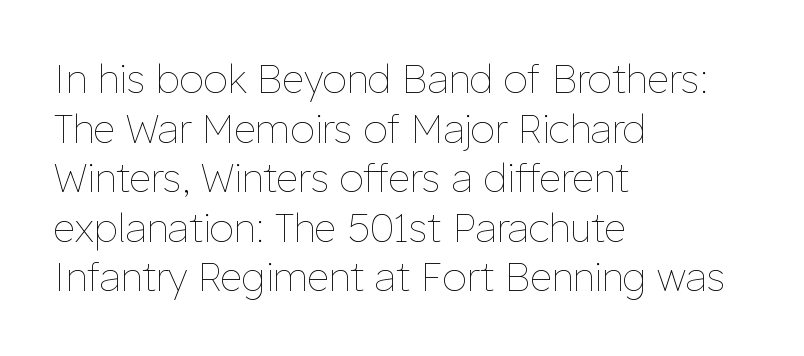
The image shows 39 px thin type, upright; set left-aligned, normal line spacing (1.27x), normal letter spacing, not underlined; low stroke contrast and a medium x-height.
